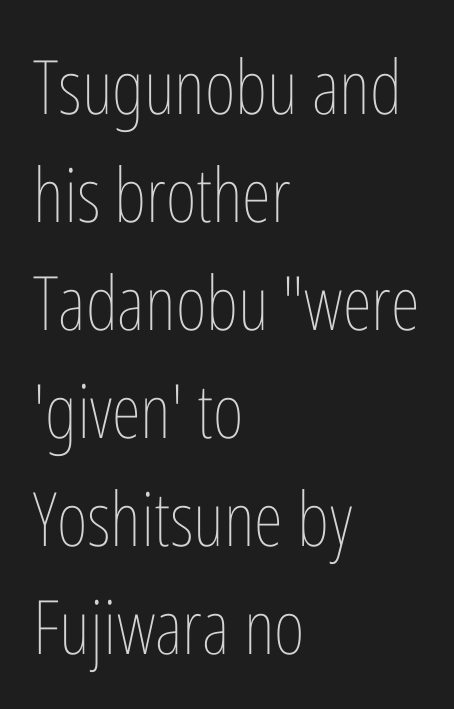
The image shows 75 px thin, condensed type, upright; set left-aligned, normal line spacing (1.44x), normal letter spacing, not underlined; low stroke contrast and a medium x-height.
